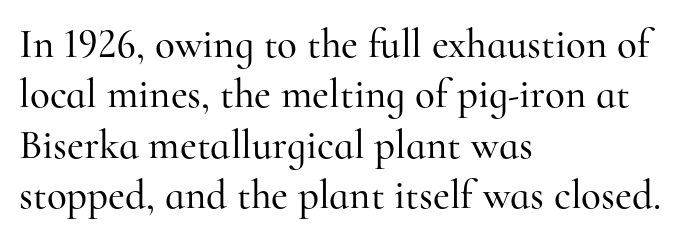
{"serif": "yes", "italic": "no", "width": "normal", "stroke_contrast": "high", "x_height": "small", "monospaced": "no", "underline": "no", "align": "left", "line_spacing_ratio": 1.23, "letter_spacing": "normal", "letter_spacing_em": 0.0, "glyph_px": 41}
